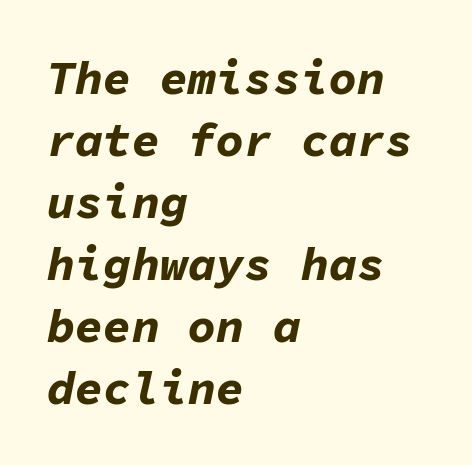
{"italic": "yes", "lean": "right", "slant_degrees": 11, "bold": "yes", "weight": "bold", "width": "normal", "stroke_contrast": "low", "x_height": "medium", "monospaced": "yes", "underline": "no", "align": "left", "line_spacing": "normal", "line_spacing_ratio": 1.32, "letter_spacing": "normal", "letter_spacing_em": 0.0, "glyph_px": 47}
